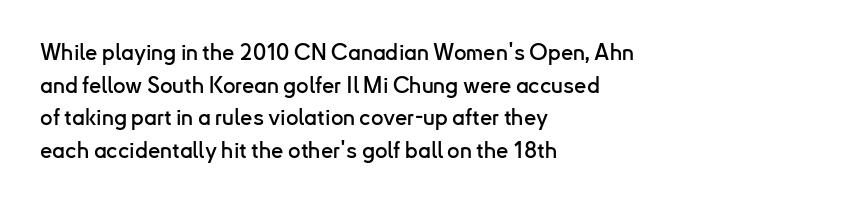
The image shows 22 px text type, upright; set left-aligned, normal line spacing (1.48x), normal letter spacing, not underlined.
